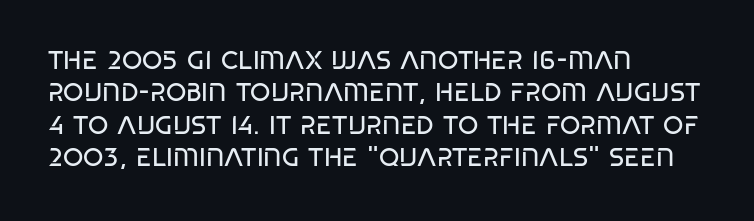
Each new line begins a customary step beneath the previous one. Counters stay open thanks to moderate or lighter strokes. The zone under the glyphs is completely vacant. Leftover space on each line is placed entirely after the last word. Between one letter and the next there's only the usual sliver of space.
